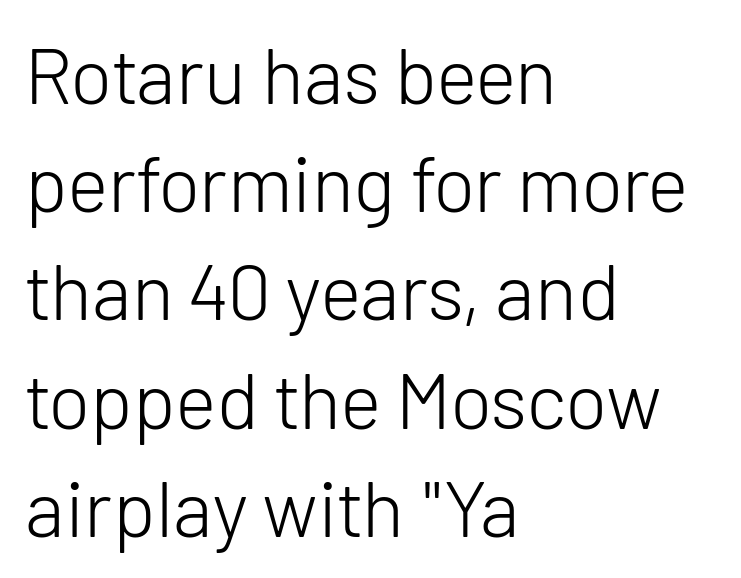
The image shows 79 px light sans-serif type, upright; set left-aligned, normal line spacing (1.37x), normal letter spacing, not underlined; low stroke contrast and a medium x-height.
